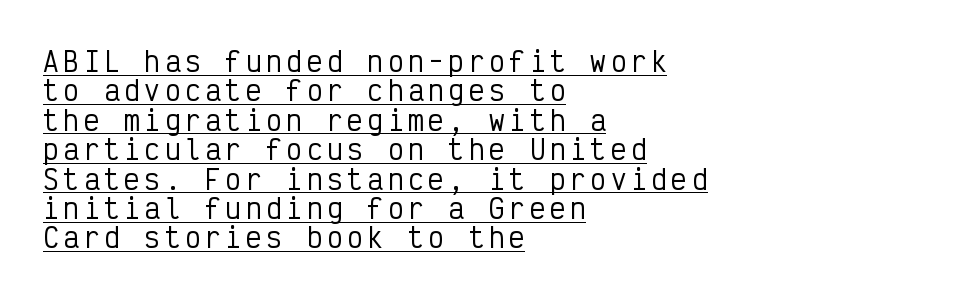
The rendering uses the underline text-decoration. The paragraph has a hard left edge and a soft right edge. No italicization has been applied; the sample stays upright. Students, observe: this is what under-led, compact text looks like.
